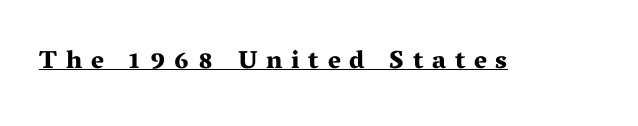
The font is running at its bold setting. This is roman type, the default non-slanted kind. The tracking jumps out immediately: characters are airy and widely separated. The rendered words wear a rule along their underside.
